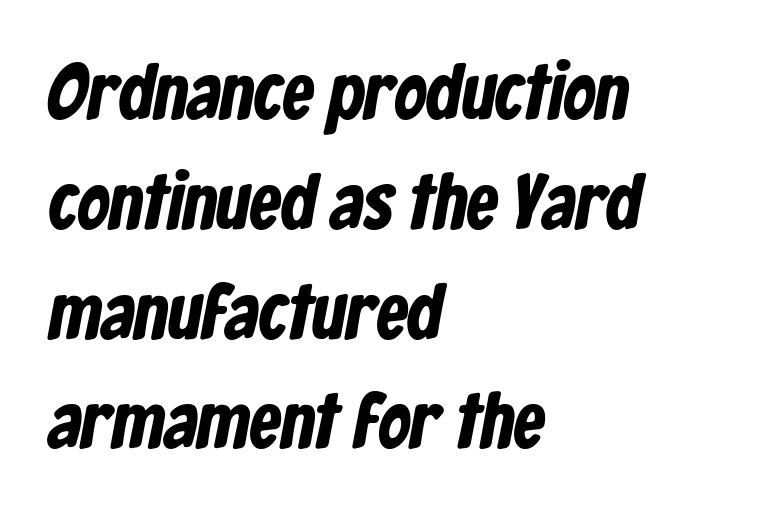
Q: Is the typeface a serif or a sans-serif typeface? A: Sans-serif.
Q: Is the text underlined? A: No.
Q: How is the paragraph aligned? A: Left-aligned.
Q: Is the spacing between letters normal or unusually wide? A: Normal.
Q: Is the spacing between lines tight, normal or loose? A: Normal.
Q: Width (condensed, normal, or wide)? A: Condensed.
Q: Stroke contrast? A: Low.
Q: x-height? A: Medium.
Q: Monospaced? A: No.
